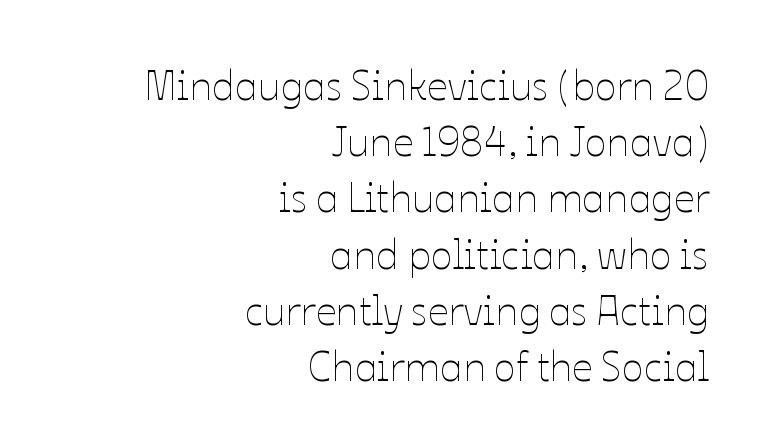
The image shows 41 px thin type, upright; set right-aligned, normal line spacing (1.37x), normal letter spacing, not underlined; low stroke contrast and a medium x-height.
